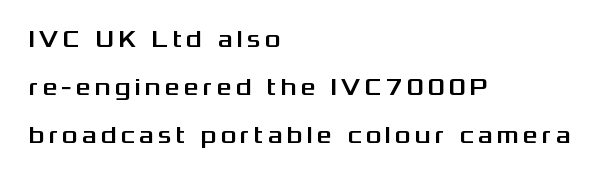
Casual observation: everything's shoved over to the left. The strip under each line holds only bare page. Do the letters lean? They stand straight. Baseline-to-baseline distance is far greater than the letter height.
